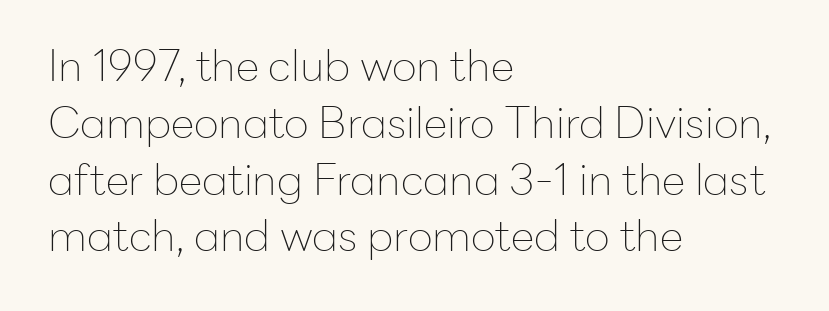
Q: Is the text bold? A: No.
Q: Is the text italic (slanted)? A: No, it is upright.
Q: Is the typeface a serif or a sans-serif typeface? A: Sans-serif.
Q: Is the text underlined? A: No.
Q: How is the paragraph aligned? A: Left-aligned.
Q: Is the spacing between letters normal or unusually wide? A: Normal.
Q: Is the spacing between lines tight, normal or loose? A: Normal.
Q: Width (condensed, normal, or wide)? A: Normal.
Q: Stroke contrast? A: Low.
Q: x-height? A: Medium.
Q: Monospaced? A: No.
